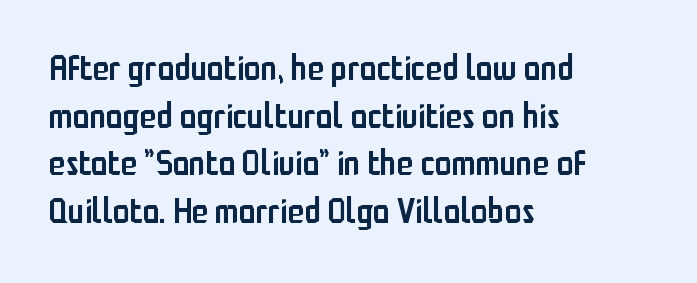
Casual observation: everything's shoved over to the left. The lines sit at an ordinary, default distance from one another. Quick note: underline off. Every letter is mildly thick-stroked: semibold rather than bold.
